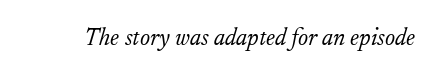
Q: Is the text bold? A: No.
Q: Is the text italic (slanted)? A: Yes, it leans right by about 17 degrees.
Q: Is the text underlined? A: No.
Q: Is the spacing between letters normal or unusually wide? A: Normal.
